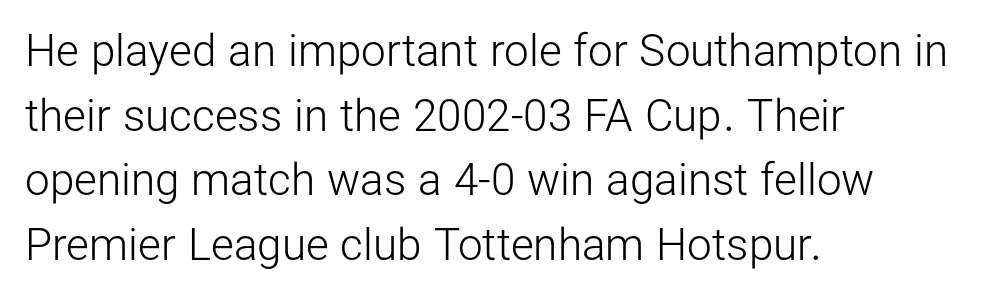
Q: Is the text bold? A: No.
Q: Is the text italic (slanted)? A: No, it is upright.
Q: Is the typeface a serif or a sans-serif typeface? A: Sans-serif.
Q: Is the text underlined? A: No.
Q: How is the paragraph aligned? A: Left-aligned.
Q: Is the spacing between letters normal or unusually wide? A: Normal.
Q: Is the spacing between lines tight, normal or loose? A: Normal.
Q: Width (condensed, normal, or wide)? A: Normal.
Q: Stroke contrast? A: Low.
Q: x-height? A: Medium.
Q: Monospaced? A: No.
